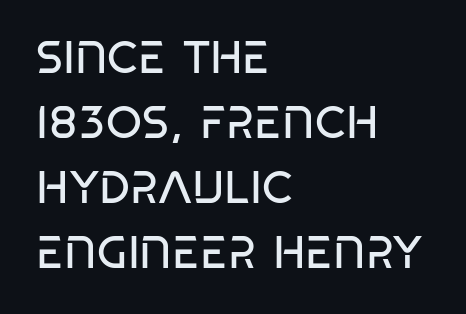
Q: Is the text bold? A: No.
Q: Is the text italic (slanted)? A: No, it is upright.
Q: Is the typeface a serif or a sans-serif typeface? A: Sans-serif.
Q: Is the text underlined? A: No.
Q: How is the paragraph aligned? A: Left-aligned.
Q: Is the spacing between letters normal or unusually wide? A: Normal.
Q: Is the spacing between lines tight, normal or loose? A: Normal.
Q: Width (condensed, normal, or wide)? A: Condensed.
Q: Stroke contrast? A: Low.
Q: x-height? A: Large.
Q: Monospaced? A: No.
